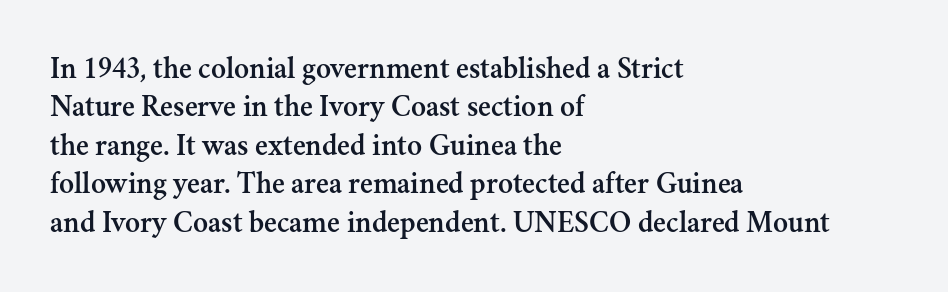
{"serif": "yes", "italic": "no", "width": "normal", "stroke_contrast": "medium", "x_height": "small", "monospaced": "no", "underline": "no", "align": "left", "line_spacing_ratio": 1.24, "letter_spacing": "normal", "letter_spacing_em": 0.0, "glyph_px": 31}
